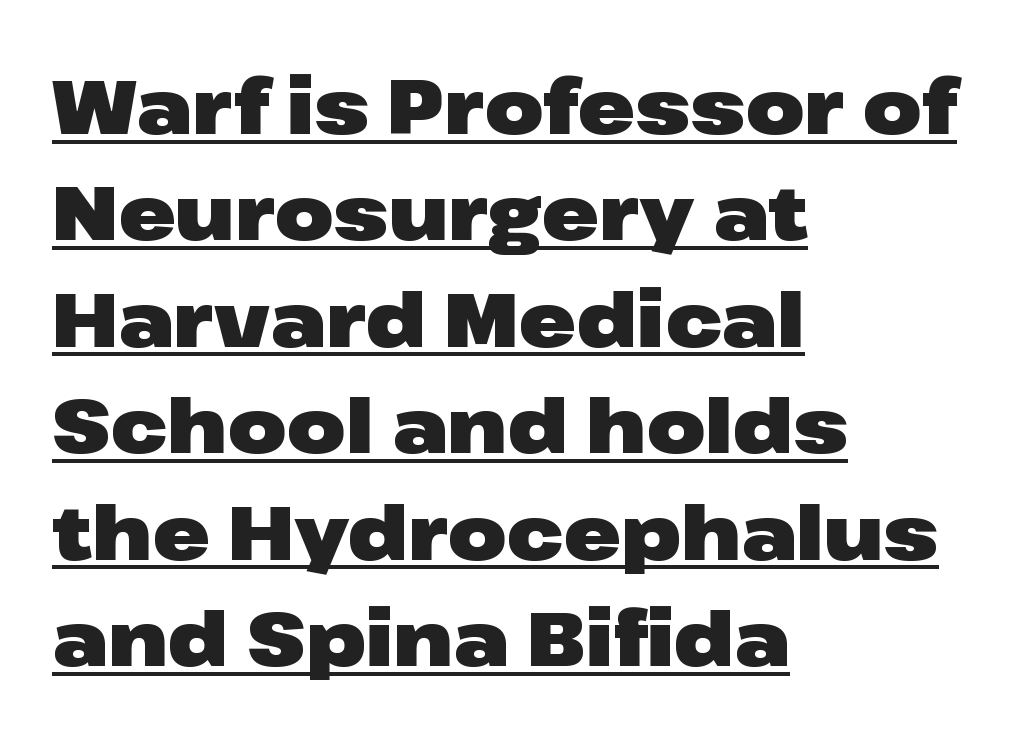
Q: Is the text bold? A: Yes.
Q: Is the text italic (slanted)? A: No, it is upright.
Q: Is the typeface a serif or a sans-serif typeface? A: Sans-serif.
Q: Is the text underlined? A: Yes.
Q: How is the paragraph aligned? A: Left-aligned.
Q: Is the spacing between letters normal or unusually wide? A: Normal.
Q: Is the spacing between lines tight, normal or loose? A: Normal.
Q: Width (condensed, normal, or wide)? A: Wide.
Q: Stroke contrast? A: Low.
Q: x-height? A: Medium.
Q: Monospaced? A: No.
